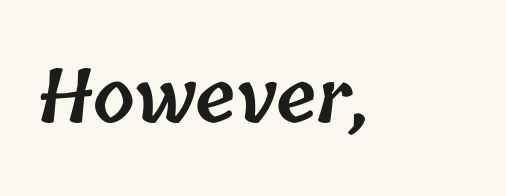
Summary of weight: moderately heavy, a semibold. Glance below the letters and you will spot only blank space. You could call the tracking neutral — neither tight nor loose. You could not count columns in this text — the font is proportionally spaced.
